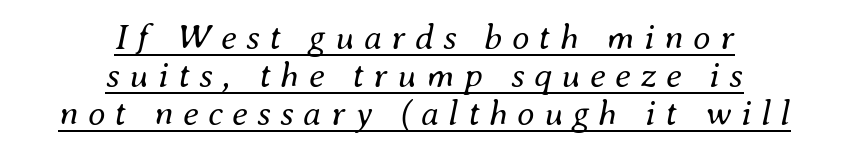
Caption: multi-line text, centered on the measure. Weight class: somewhere from thin through regular. Check the space under the baseline: a stroke is drawn there. The face used here is proportionally spaced, like ordinary book or web type.
